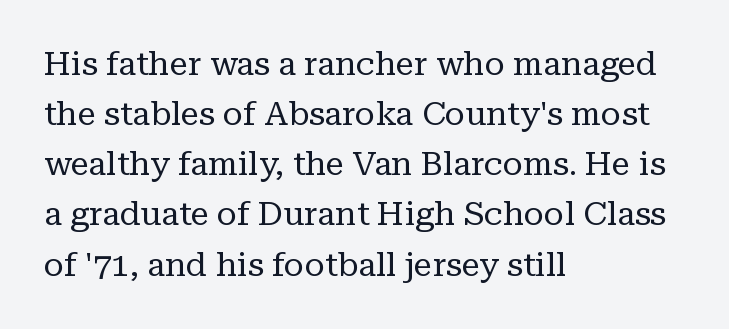
Q: Is the text bold? A: No.
Q: Is the text italic (slanted)? A: No, it is upright.
Q: Is the typeface a serif or a sans-serif typeface? A: Serif.
Q: Is the text underlined? A: No.
Q: How is the paragraph aligned? A: Left-aligned.
Q: Is the spacing between letters normal or unusually wide? A: Normal.
Q: Is the spacing between lines tight, normal or loose? A: Normal.
Q: Width (condensed, normal, or wide)? A: Normal.
Q: Stroke contrast? A: Low.
Q: x-height? A: Medium.
Q: Monospaced? A: No.
